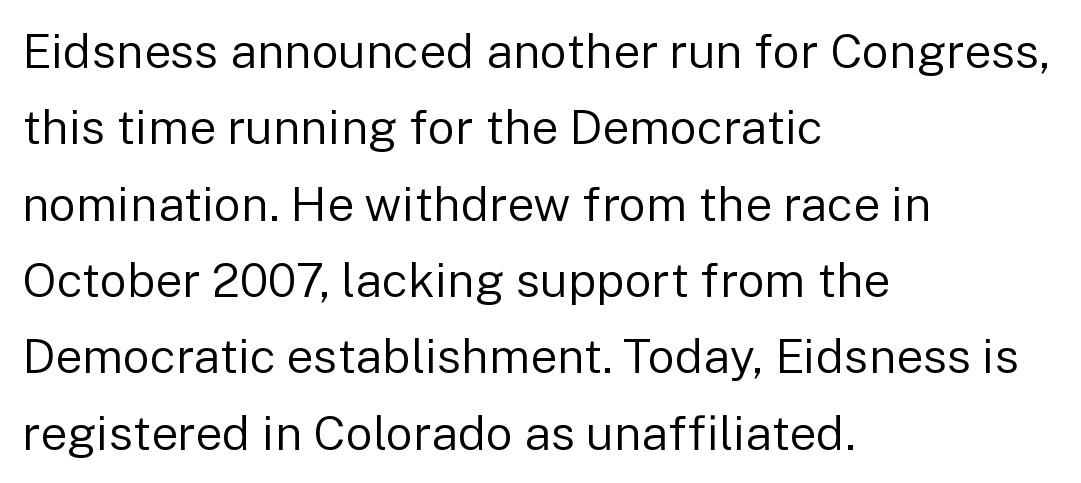
The image shows 48 px regular-weight sans-serif type, upright; set left-aligned, normal line spacing (1.59x), normal letter spacing, not underlined; low stroke contrast and a medium x-height.
